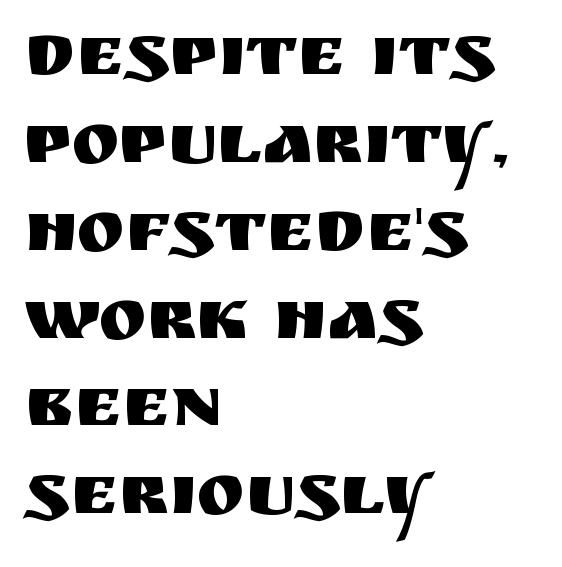
Here the designer chose a conventional face with non-uniform glyph widths. Casual observation: everything's shoved over to the left. Letters rest on an invisible, unmarked baseline. The axis of the letterforms is exactly vertical. The font family rendered here belongs to the sans-serif group.
